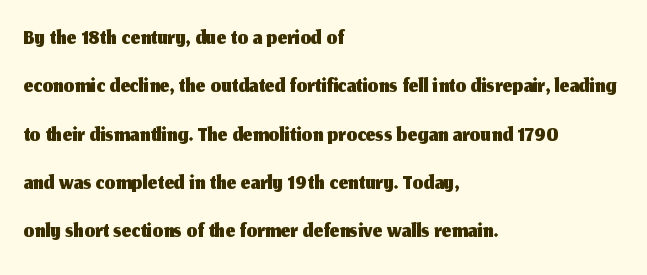
{"serif": "no", "italic": "no", "width": "normal", "stroke_contrast": "medium", "x_height": "medium", "monospaced": "no", "underline": "no", "align": "left", "line_spacing": "normal", "line_spacing_ratio": 1.42, "letter_spacing": "normal", "letter_spacing_em": 0.0, "glyph_px": 34}
